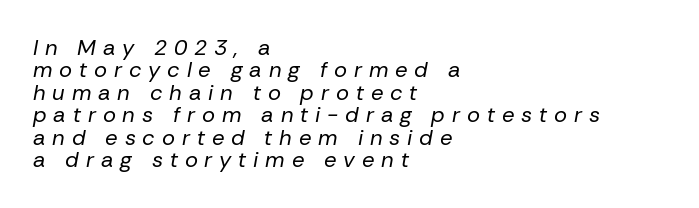
Is the type slanted? Yes — the strokes lean at a clear angle. You could barely slide anything between these rows. The gaps between neighbouring characters are conspicuously large. Is the block centered? No — it sits flush against the left margin. This is not heavy type; no bold has been used.
